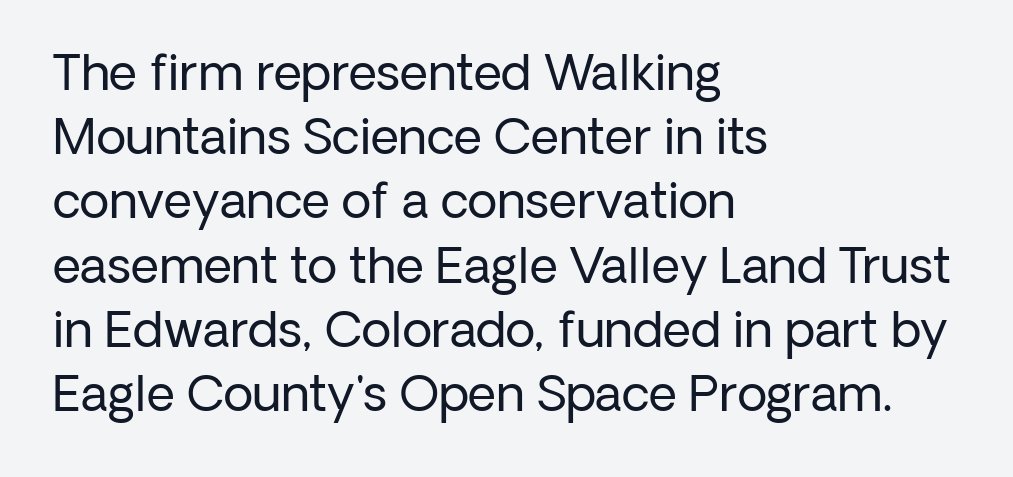
The image shows 49 px regular-weight sans-serif type, upright; set left-aligned, normal line spacing (1.31x), normal letter spacing, not underlined; low stroke contrast and a medium x-height.
